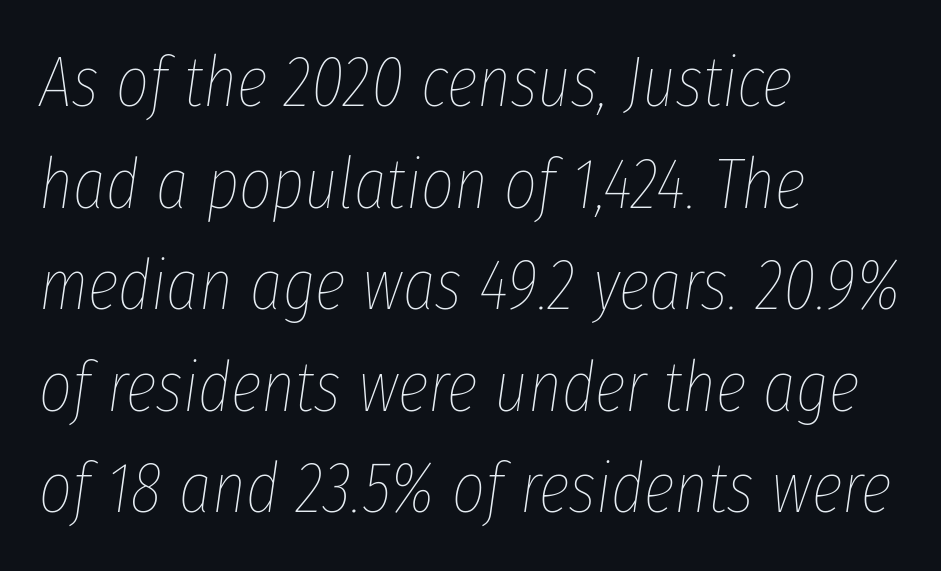
{"italic": "yes", "lean": "right", "slant_degrees": 8, "bold": "no", "weight": "thin", "width": "condensed", "stroke_contrast": "low", "x_height": "medium", "monospaced": "no", "underline": "no", "align": "left", "line_spacing": "normal", "line_spacing_ratio": 1.43, "letter_spacing": "normal", "letter_spacing_em": 0.0, "glyph_px": 71}
